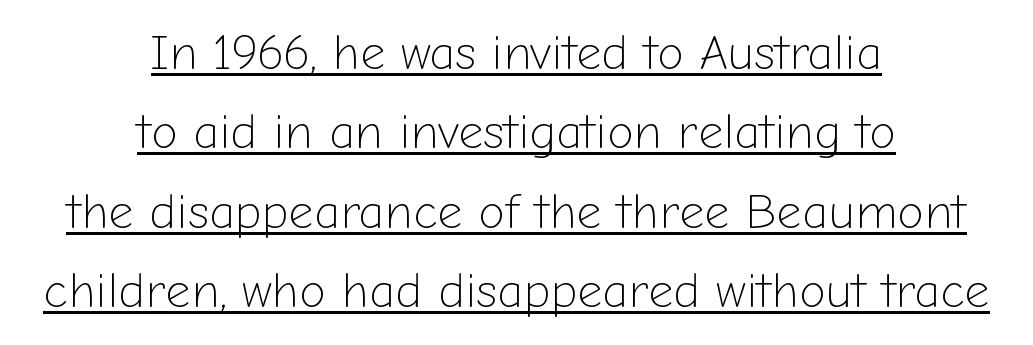
The image shows 49 px light sans-serif type, upright; set centered, normal line spacing (1.62x), normal letter spacing, underlined; low stroke contrast and a medium x-height.
